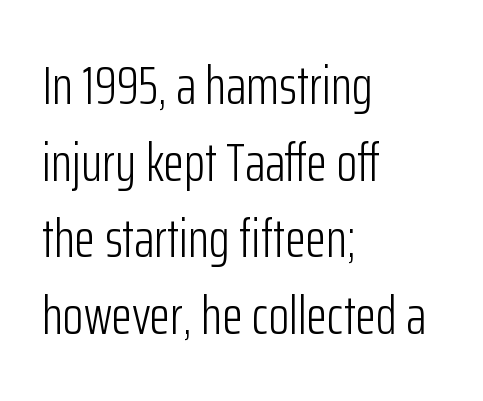
I'd call this a sans setting — the letters go barefoot. The letters advance in unequal steps, a hallmark of proportional type. The font sits on the lighter half of the weight spectrum, regular included. The passage is arranged the way most books set body copy — flush left.
